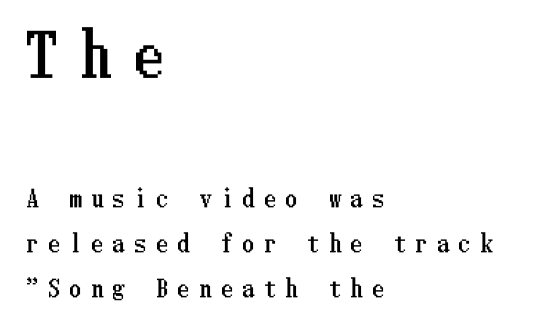
Q: Is the text italic (slanted)? A: No, it is upright.
Q: Is the text underlined? A: No.
Q: How is the paragraph aligned? A: Left-aligned.
Q: Is the spacing between letters normal or unusually wide? A: Unusually wide.
Q: Is the spacing between lines tight, normal or loose? A: Loose.
Q: Which block of text is set in a larger size, the first (top) or the second (bottom)? A: The first (top) one.
Q: Width (condensed, normal, or wide)? A: Condensed.
Q: Stroke contrast? A: Low.
Q: x-height? A: Medium.
